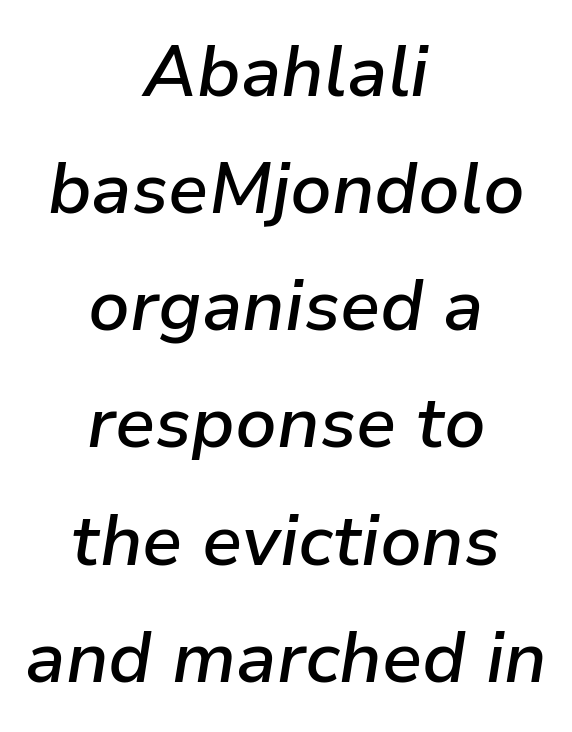
Q: Is the text bold? A: Semi-bold.
Q: Is the text italic (slanted)? A: Yes, it leans right by about 9 degrees.
Q: Is the text underlined? A: No.
Q: How is the paragraph aligned? A: Centered.
Q: Is the spacing between letters normal or unusually wide? A: Normal.
Q: Is the spacing between lines tight, normal or loose? A: Normal.
Q: Width (condensed, normal, or wide)? A: Normal.
Q: Stroke contrast? A: Low.
Q: x-height? A: Medium.
Q: Monospaced? A: No.
